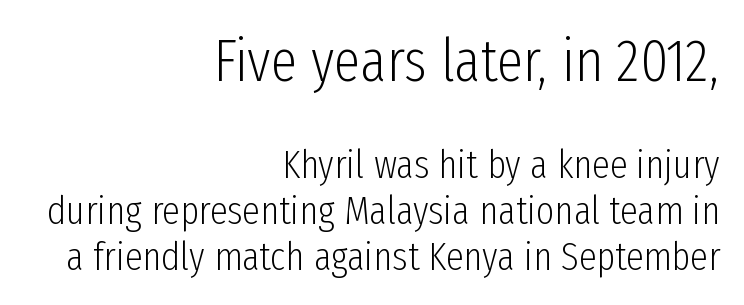
{"serif": "no", "italic": "no", "bold": "no", "weight": "light", "width": "condensed", "stroke_contrast": "low", "x_height": "medium", "monospaced": "no", "underline": "no", "align": "right", "line_spacing": "tight", "line_spacing_ratio": 1.14, "letter_spacing": "normal", "letter_spacing_em": 0.0, "larger_block": "first", "size_ratio": 1.5, "glyph_px": 60}
